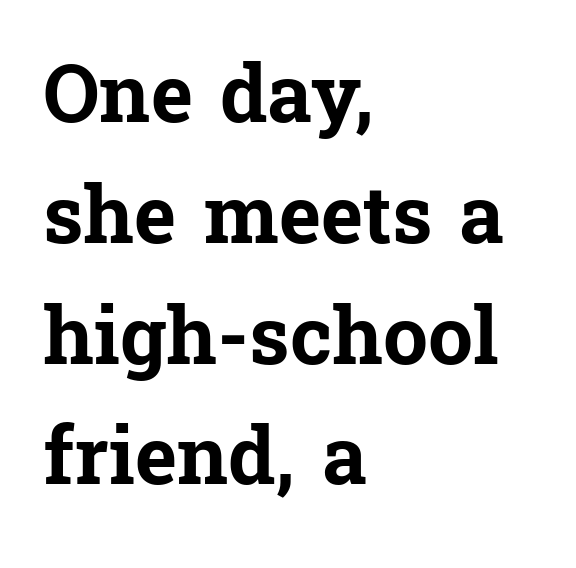
Q: Is the text bold? A: Yes.
Q: Is the text italic (slanted)? A: No, it is upright.
Q: Is the typeface a serif or a sans-serif typeface? A: Serif.
Q: Is the text underlined? A: No.
Q: How is the paragraph aligned? A: Left-aligned.
Q: Is the spacing between letters normal or unusually wide? A: Normal.
Q: Is the spacing between lines tight, normal or loose? A: Normal.
Q: Width (condensed, normal, or wide)? A: Normal.
Q: Stroke contrast? A: Low.
Q: x-height? A: Medium.
Q: Monospaced? A: No.
